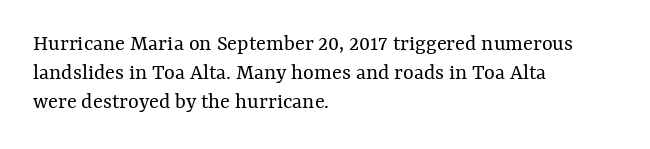
The image shows 23 px text type, upright; set left-aligned, normal line spacing (1.27x), normal letter spacing, not underlined.
